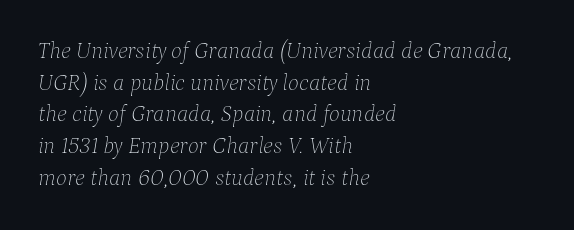
The image shows 23 px text type, italic (leaning right); set left-aligned, normal line spacing (1.38x), normal letter spacing, not underlined.
